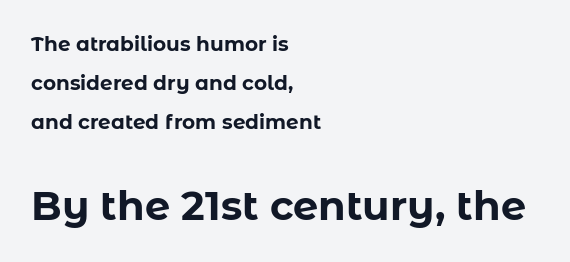
Q: Is the text bold? A: Yes.
Q: Is the text italic (slanted)? A: No, it is upright.
Q: Is the typeface a serif or a sans-serif typeface? A: Sans-serif.
Q: Is the text underlined? A: No.
Q: How is the paragraph aligned? A: Left-aligned.
Q: Is the spacing between letters normal or unusually wide? A: Normal.
Q: Is the spacing between lines tight, normal or loose? A: Loose.
Q: Which block of text is set in a larger size, the first (top) or the second (bottom)? A: The second (bottom) one.
Q: Width (condensed, normal, or wide)? A: Normal.
Q: Stroke contrast? A: Low.
Q: x-height? A: Medium.
Q: Monospaced? A: No.
